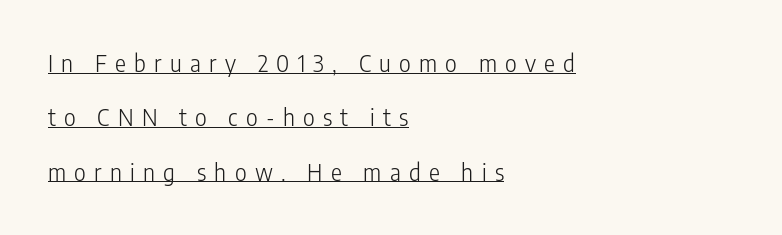
{"italic": "no", "bold": "no", "underline": "yes", "align": "left", "line_spacing": "loose", "line_spacing_ratio": 2.36, "letter_spacing": "wide", "letter_spacing_em": 0.36, "glyph_px": 23}
